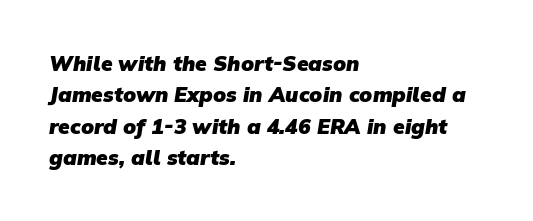
{"bold": "yes", "underline": "no", "align": "left", "line_spacing": "normal", "line_spacing_ratio": 1.5, "letter_spacing": "normal", "letter_spacing_em": 0.0, "glyph_px": 21}
